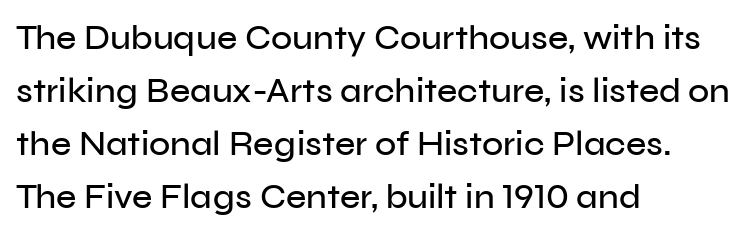
{"serif": "no", "italic": "no", "width": "normal", "stroke_contrast": "low", "x_height": "medium", "monospaced": "no", "underline": "no", "align": "left", "line_spacing": "normal", "line_spacing_ratio": 1.51, "letter_spacing": "normal", "letter_spacing_em": 0.0, "glyph_px": 35}
